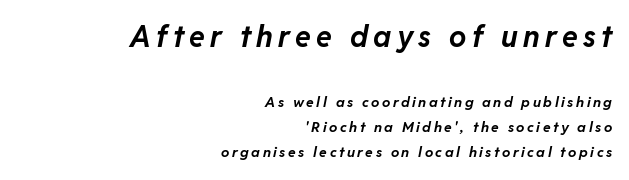
Q: Is the text bold? A: Yes.
Q: Is the text italic (slanted)? A: Yes, it leans right by about 11 degrees.
Q: Is the text underlined? A: No.
Q: How is the paragraph aligned? A: Right-aligned.
Q: Which block of text is set in a larger size, the first (top) or the second (bottom)? A: The first (top) one.
Q: Width (condensed, normal, or wide)? A: Normal.
Q: Stroke contrast? A: Low.
Q: x-height? A: Medium.
Q: Monospaced? A: No.
